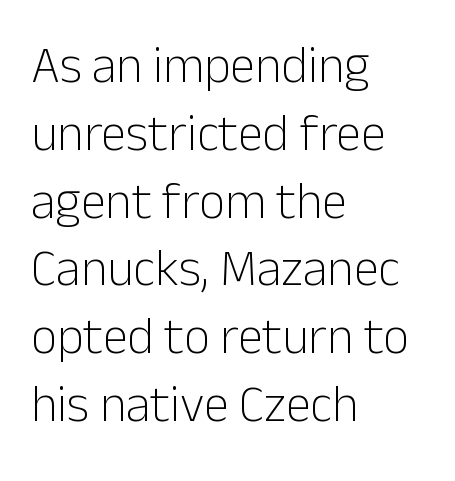
The image shows 51 px light sans-serif type, upright; set left-aligned, normal line spacing (1.33x), normal letter spacing, not underlined; low stroke contrast and a medium x-height.
